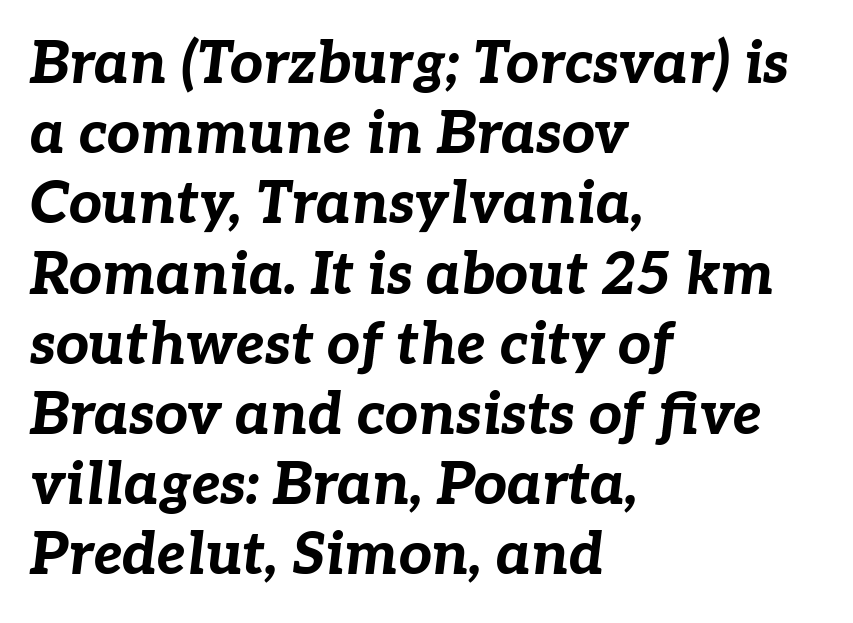
{"italic": "yes", "lean": "right", "slant_degrees": 7, "bold": "yes", "weight": "bold", "width": "normal", "stroke_contrast": "low", "x_height": "medium", "monospaced": "no", "underline": "no", "align": "left", "line_spacing_ratio": 1.21, "letter_spacing": "normal", "letter_spacing_em": 0.0, "glyph_px": 58}
